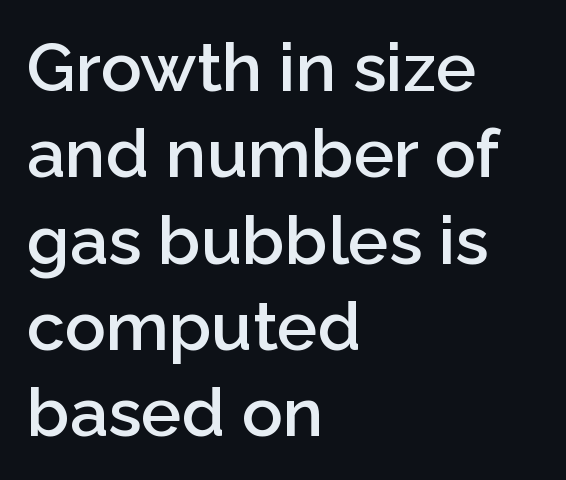
Q: Is the text bold? A: Semi-bold.
Q: Is the text italic (slanted)? A: No, it is upright.
Q: Is the typeface a serif or a sans-serif typeface? A: Sans-serif.
Q: Is the text underlined? A: No.
Q: How is the paragraph aligned? A: Left-aligned.
Q: Is the spacing between letters normal or unusually wide? A: Normal.
Q: Is the spacing between lines tight, normal or loose? A: Normal.
Q: Width (condensed, normal, or wide)? A: Normal.
Q: Stroke contrast? A: Low.
Q: x-height? A: Medium.
Q: Monospaced? A: No.
